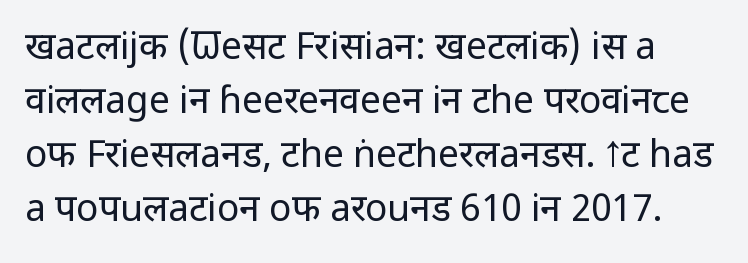
The image shows 37 px regular-weight sans-serif type, upright; set normal line spacing (1.46x), normal letter spacing, not underlined; low stroke contrast and a medium x-height.
